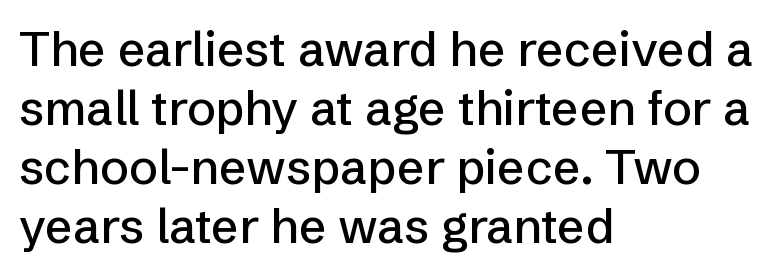
{"serif": "no", "italic": "no", "width": "normal", "stroke_contrast": "low", "x_height": "medium", "monospaced": "no", "underline": "no", "align": "left", "line_spacing_ratio": 1.23, "letter_spacing": "normal", "letter_spacing_em": 0.0, "glyph_px": 48}
